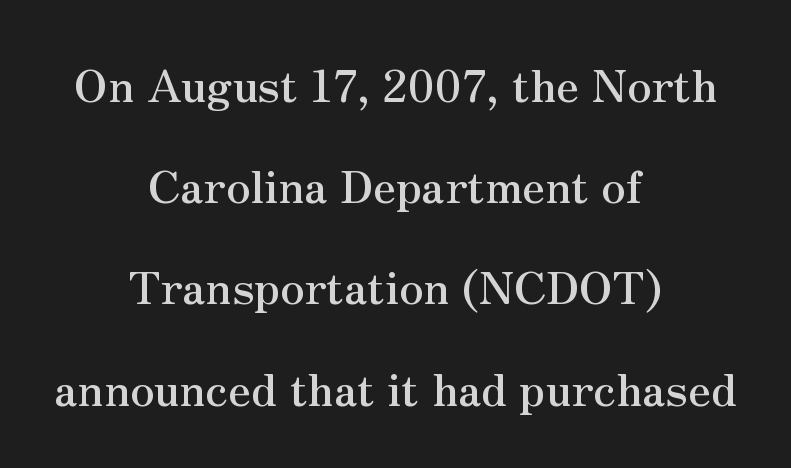
{"serif": "yes", "italic": "no", "width": "normal", "stroke_contrast": "medium", "x_height": "small", "monospaced": "no", "underline": "no", "align": "center", "line_spacing": "loose", "line_spacing_ratio": 2.25, "letter_spacing": "normal", "letter_spacing_em": 0.0, "glyph_px": 45}
